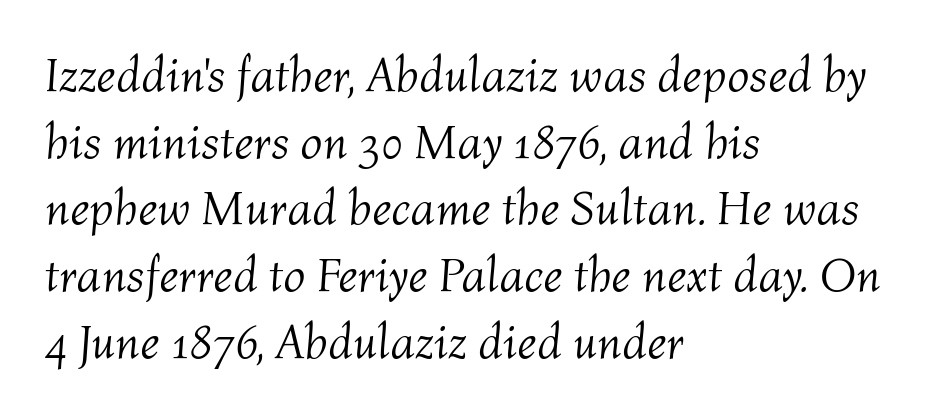
Q: Is the text bold? A: No.
Q: Is the text italic (slanted)? A: Yes, it leans right by about 4 degrees.
Q: Is the text underlined? A: No.
Q: How is the paragraph aligned? A: Left-aligned.
Q: Is the spacing between letters normal or unusually wide? A: Normal.
Q: Is the spacing between lines tight, normal or loose? A: Normal.
Q: Width (condensed, normal, or wide)? A: Normal.
Q: Stroke contrast? A: Medium.
Q: x-height? A: Medium.
Q: Monospaced? A: No.
